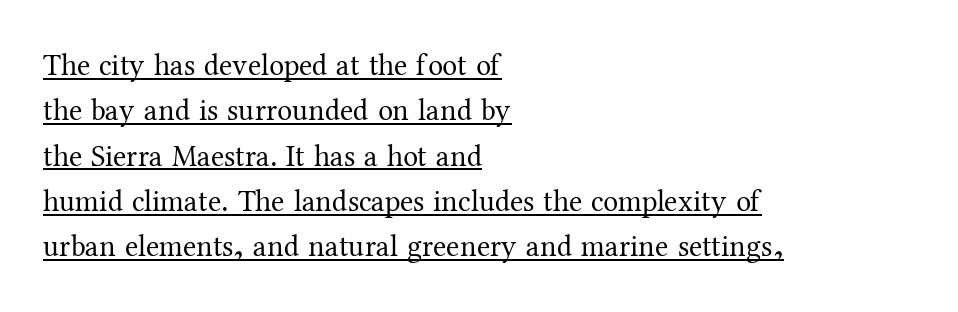
The image shows 30 px regular-weight serif type, upright; set left-aligned, normal line spacing (1.51x), normal letter spacing, underlined; medium stroke contrast and a medium x-height.
